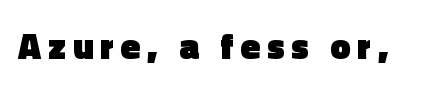
The image shows 36 px heavy sans-serif type, upright; set not underlined; a medium x-height.
